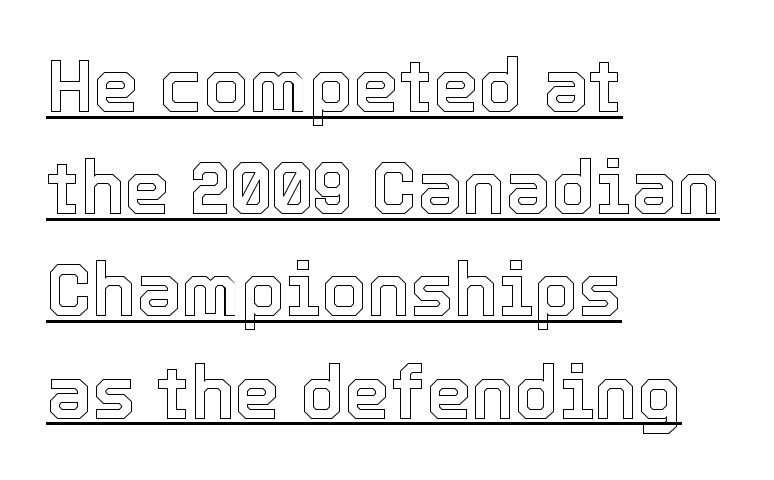
Q: Is the text italic (slanted)? A: No, it is upright.
Q: Is the text underlined? A: Yes.
Q: How is the paragraph aligned? A: Left-aligned.
Q: Is the spacing between letters normal or unusually wide? A: Normal.
Q: Is the spacing between lines tight, normal or loose? A: Normal.
Q: Width (condensed, normal, or wide)? A: Normal.
Q: x-height? A: Medium.
Q: Monospaced? A: No.
